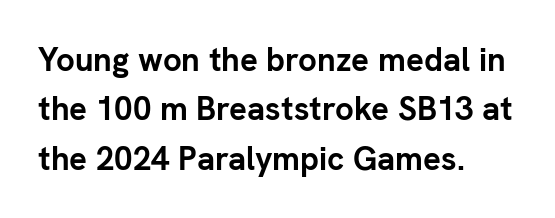
Rows of type keep a routine distance in the vertical direction. This sample uses plain, unmodified letter spacing. In terms of weight, the rendering is a true, heavy bold. These lines are set flush left with a ragged right edge.
